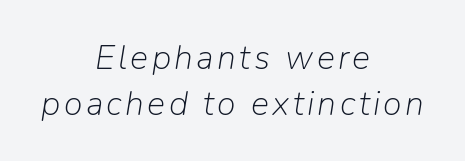
Q: Is the text bold? A: No.
Q: Is the text italic (slanted)? A: Yes, it leans right by about 9 degrees.
Q: Is the text underlined? A: No.
Q: How is the paragraph aligned? A: Centered.
Q: Is the spacing between lines tight, normal or loose? A: Normal.
Q: Width (condensed, normal, or wide)? A: Normal.
Q: Stroke contrast? A: Low.
Q: x-height? A: Medium.
Q: Monospaced? A: No.
